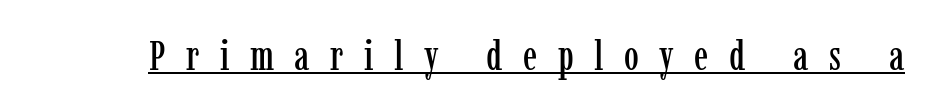
Q: Is the text italic (slanted)? A: No, it is upright.
Q: Is the typeface a serif or a sans-serif typeface? A: Serif.
Q: Is the text underlined? A: Yes.
Q: Is the spacing between letters normal or unusually wide? A: Unusually wide.
Q: Width (condensed, normal, or wide)? A: Condensed.
Q: Stroke contrast? A: Low.
Q: x-height? A: Medium.
Q: Monospaced? A: No.
